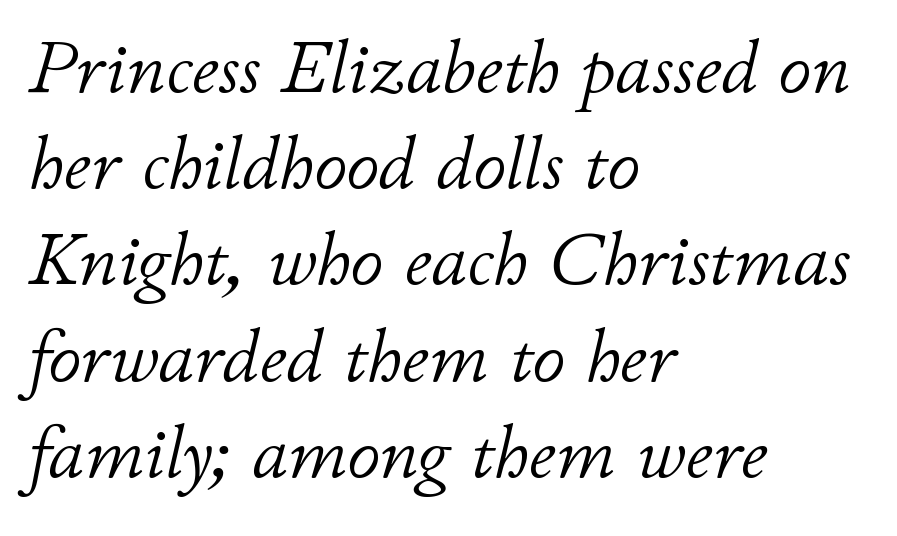
{"italic": "yes", "lean": "right", "slant_degrees": 11, "bold": "no", "weight": "light", "width": "normal", "stroke_contrast": "low", "x_height": "small", "monospaced": "no", "underline": "no", "align": "left", "line_spacing": "normal", "line_spacing_ratio": 1.3, "letter_spacing": "normal", "letter_spacing_em": 0.0, "glyph_px": 74}
